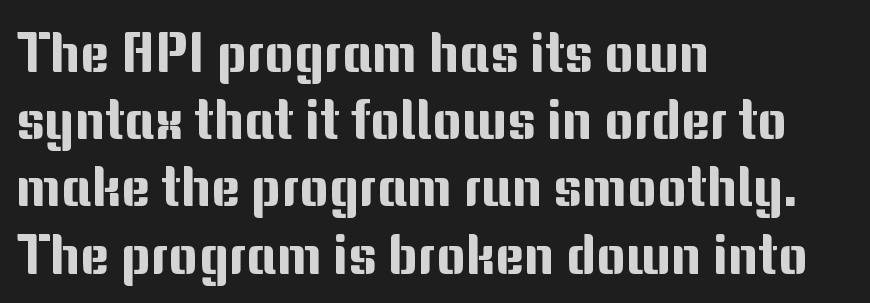
Q: Is the text italic (slanted)? A: No, it is upright.
Q: Is the typeface a serif or a sans-serif typeface? A: Sans-serif.
Q: Is the text underlined? A: No.
Q: How is the paragraph aligned? A: Left-aligned.
Q: Is the spacing between letters normal or unusually wide? A: Normal.
Q: Width (condensed, normal, or wide)? A: Normal.
Q: Stroke contrast? A: Medium.
Q: x-height? A: Medium.
Q: Monospaced? A: No.
